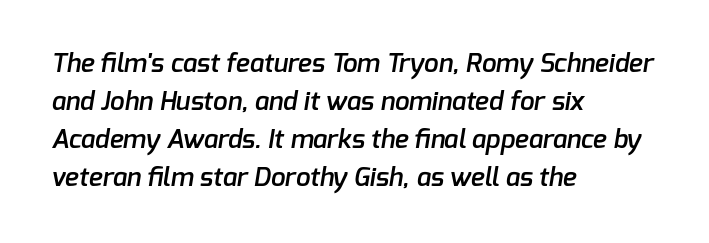
{"bold": "semi", "underline": "no", "align": "left", "line_spacing": "normal", "line_spacing_ratio": 1.46, "letter_spacing": "normal", "letter_spacing_em": 0.0, "glyph_px": 26}
